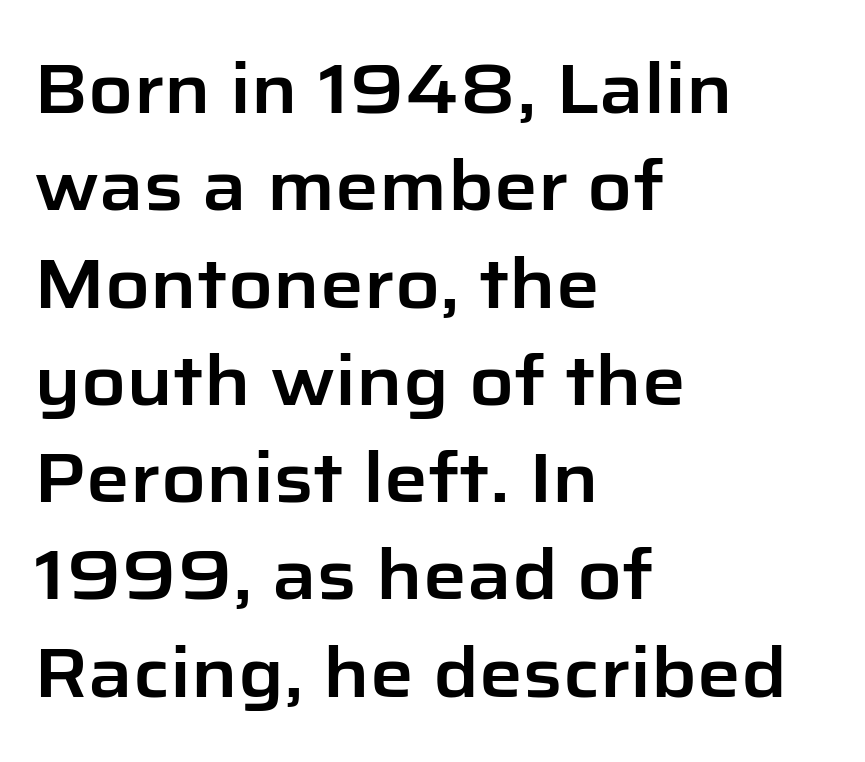
Q: Is the text italic (slanted)? A: No, it is upright.
Q: Is the typeface a serif or a sans-serif typeface? A: Sans-serif.
Q: Is the text underlined? A: No.
Q: How is the paragraph aligned? A: Left-aligned.
Q: Is the spacing between letters normal or unusually wide? A: Normal.
Q: Is the spacing between lines tight, normal or loose? A: Normal.
Q: Width (condensed, normal, or wide)? A: Normal.
Q: Stroke contrast? A: Low.
Q: x-height? A: Medium.
Q: Monospaced? A: No.
